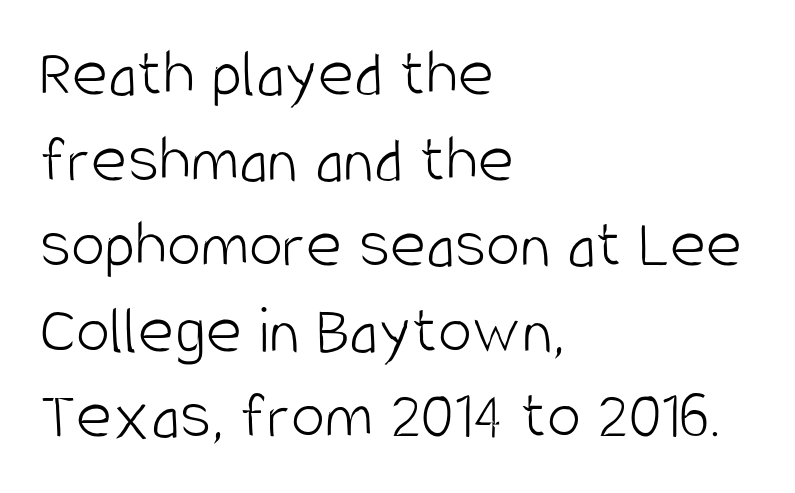
{"serif": "no", "italic": "no", "bold": "no", "weight": "light", "width": "condensed", "stroke_contrast": "low", "x_height": "large", "monospaced": "no", "underline": "no", "align": "left", "line_spacing_ratio": 1.24, "letter_spacing": "normal", "letter_spacing_em": 0.0, "glyph_px": 69}
